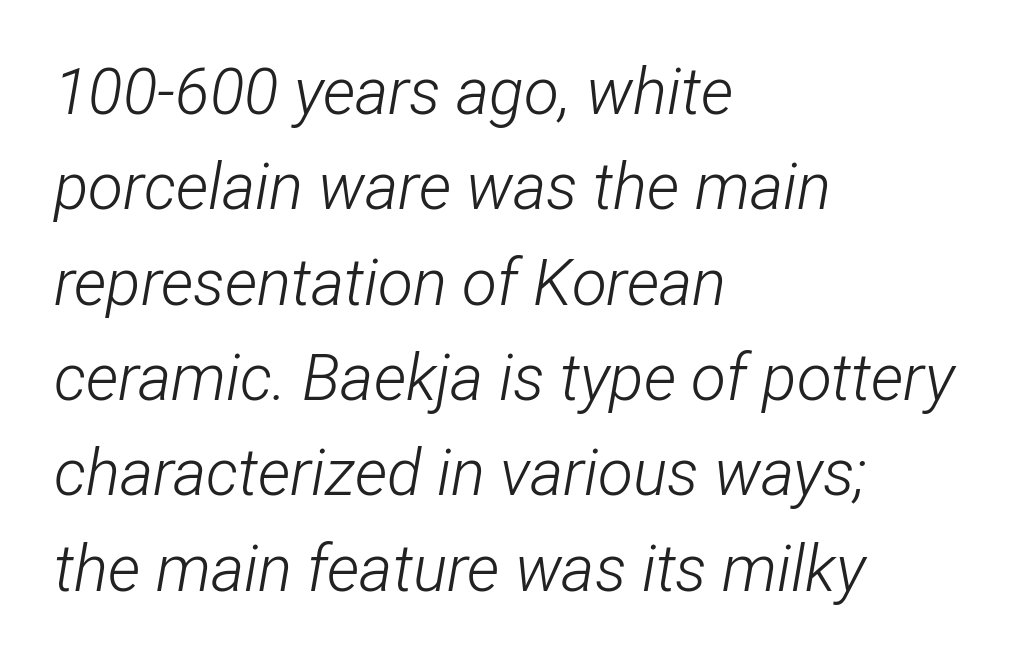
{"italic": "yes", "lean": "right", "slant_degrees": 12, "bold": "no", "weight": "light", "width": "condensed", "stroke_contrast": "low", "x_height": "medium", "monospaced": "no", "underline": "no", "align": "left", "line_spacing": "normal", "line_spacing_ratio": 1.49, "letter_spacing": "normal", "letter_spacing_em": 0.0, "glyph_px": 64}
